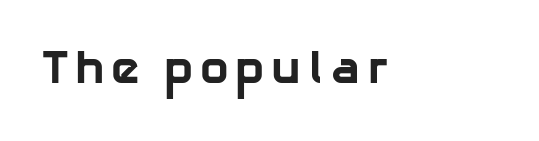
Q: Is the text bold? A: Yes.
Q: Is the typeface a serif or a sans-serif typeface? A: Sans-serif.
Q: Is the text underlined? A: No.
Q: Width (condensed, normal, or wide)? A: Normal.
Q: Stroke contrast? A: Low.
Q: x-height? A: Medium.
Q: Monospaced? A: No.
